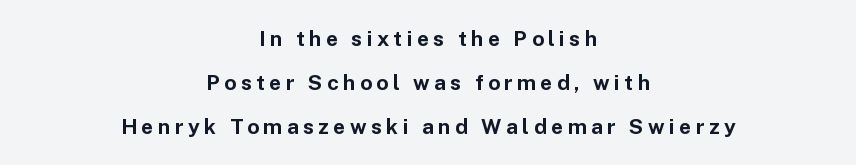
{"italic": "no", "bold": "yes", "underline": "no", "align": "center", "line_spacing": "loose", "line_spacing_ratio": 2.09, "letter_spacing": "wide", "letter_spacing_em": 0.21, "glyph_px": 21}
